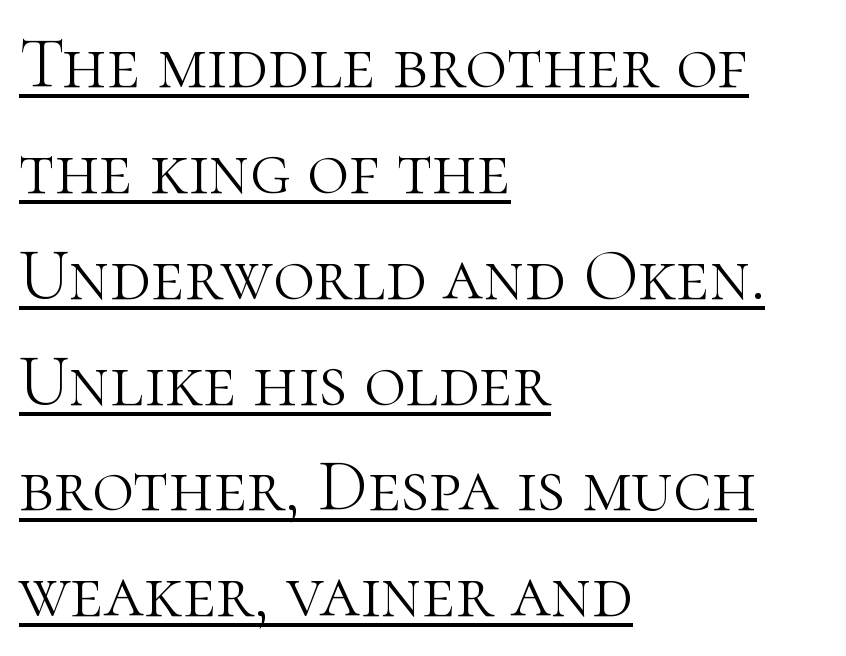
The line texture is even and compact thanks to regular tracking. The passage shown is typeset with a serif family. What decoration does the sample have? An underline. Varying glyph widths throughout — classic text-font behaviour.
